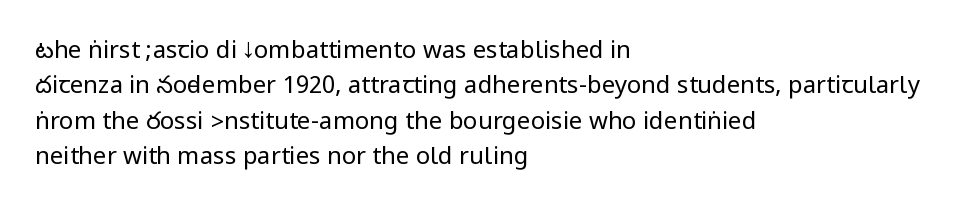
Tracking value appears to be zero — textbook default spacing. Posture: straight, roman, zero tilt. Leftover space on each line is placed entirely after the last word. This is not heavy type; no bold has been used.
